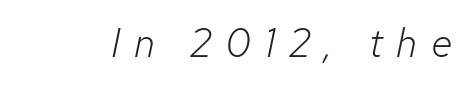
Inter-character spacing is expanded well beyond the font's built-in metrics. Think of a printed novel: that variable character pitch is what you see here. Yep, that's italic — everything's leaning. Descenders hang freely into open space. Stroke thickness stays within the range of a standard reading face or lighter.
